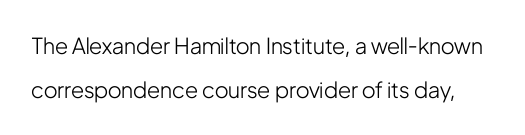
{"italic": "no", "bold": "no", "underline": "no", "line_spacing": "loose", "line_spacing_ratio": 2.01, "letter_spacing": "normal", "letter_spacing_em": 0.0, "glyph_px": 22}
